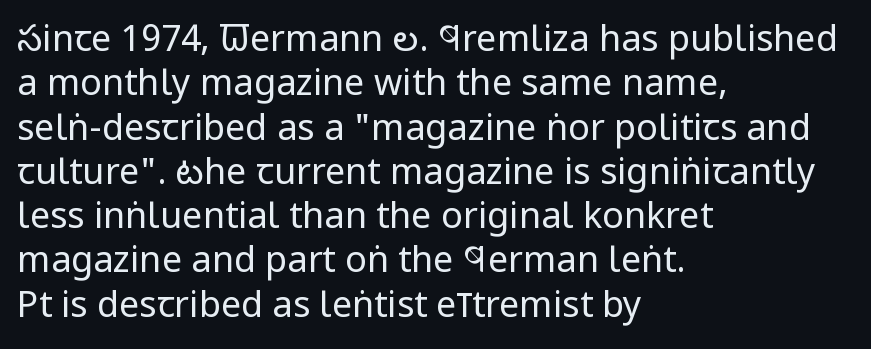
{"serif": "no", "italic": "no", "bold": "no", "weight": "regular", "width": "condensed", "stroke_contrast": "low", "x_height": "large", "monospaced": "no", "underline": "no", "align": "left", "line_spacing_ratio": 1.23, "letter_spacing": "normal", "letter_spacing_em": 0.0, "glyph_px": 36}
